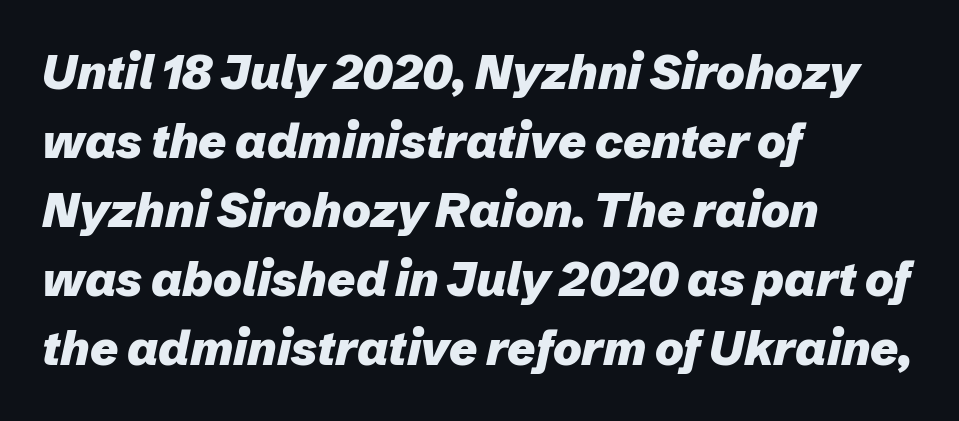
The image shows 48 px heavy type, italic (leaning right); set left-aligned, normal line spacing (1.44x), normal letter spacing, not underlined; low stroke contrast and a medium x-height.
